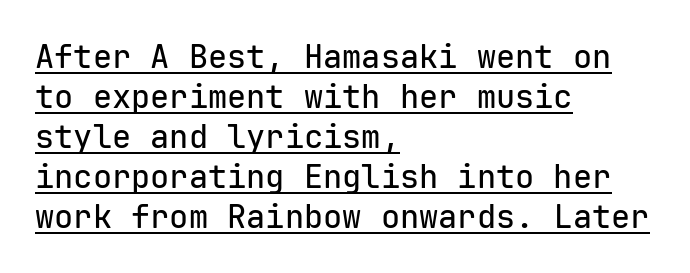
Q: Is the text italic (slanted)? A: No, it is upright.
Q: Is the typeface a serif or a sans-serif typeface? A: Sans-serif.
Q: Is the text underlined? A: Yes.
Q: How is the paragraph aligned? A: Left-aligned.
Q: Is the spacing between letters normal or unusually wide? A: Normal.
Q: Is the spacing between lines tight, normal or loose? A: Normal.
Q: Width (condensed, normal, or wide)? A: Normal.
Q: Stroke contrast? A: Low.
Q: x-height? A: Medium.
Q: Monospaced? A: Yes.
